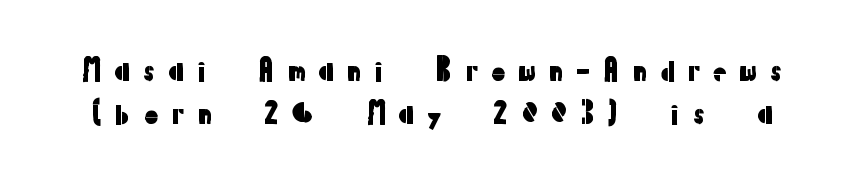
Q: Is the text italic (slanted)? A: No, it is upright.
Q: Is the typeface a serif or a sans-serif typeface? A: Sans-serif.
Q: Is the text underlined? A: No.
Q: Is the spacing between letters normal or unusually wide? A: Unusually wide.
Q: Is the spacing between lines tight, normal or loose? A: Normal.
Q: Width (condensed, normal, or wide)? A: Normal.
Q: Stroke contrast? A: Low.
Q: x-height? A: Medium.
Q: Monospaced? A: No.
